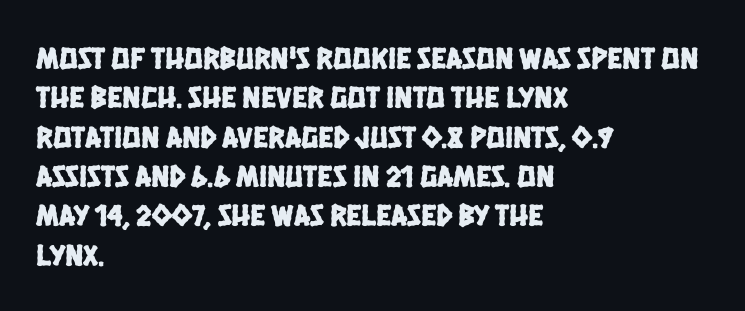
The image shows 31 px condensed sans-serif type; set left-aligned, normal line spacing (1.27x), normal letter spacing, not underlined; low stroke contrast and a large x-height.
